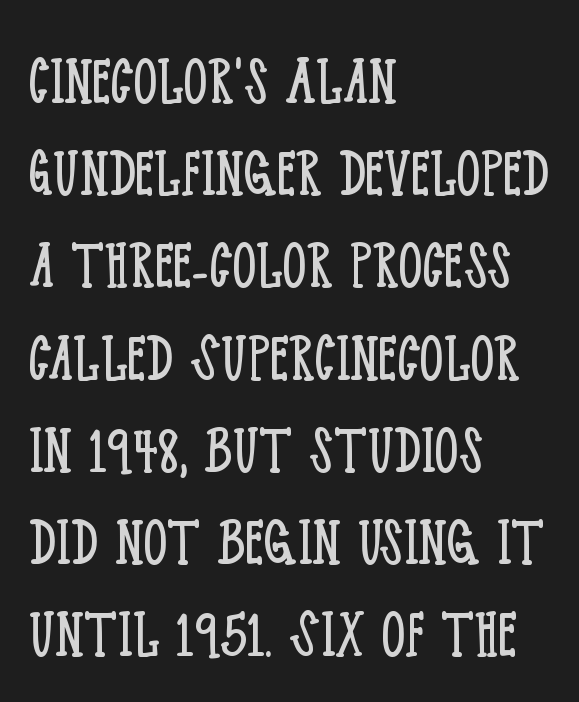
Stems here are at most as thick as an everyday book face. Nothing unusual about the tracking: characters are spaced as the font intends. Small tapered or slab feet sit at the stroke ends, so this counts as serif. Only glyphs here, with clear space below each row.
